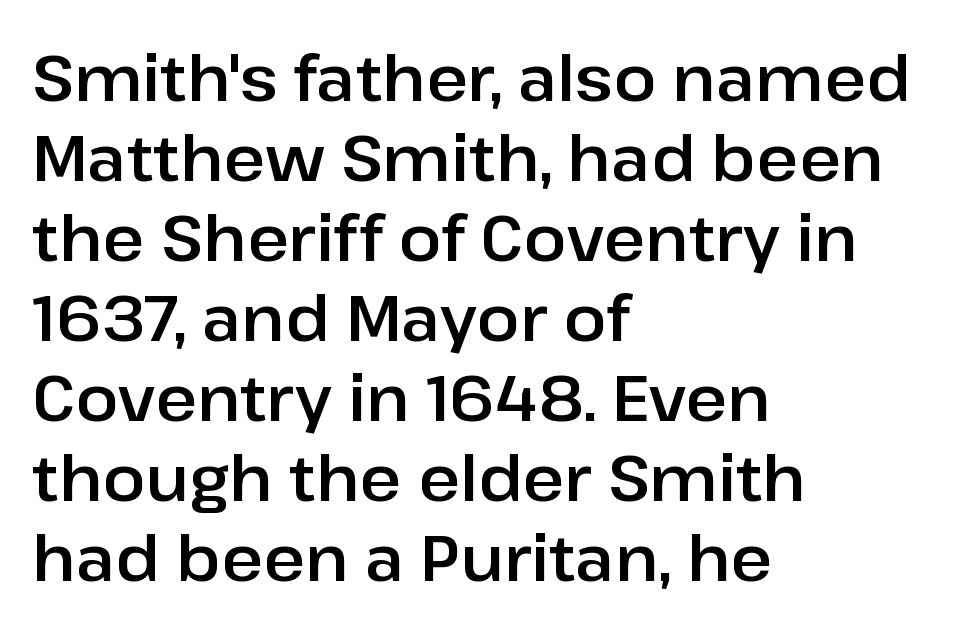
Q: Is the text italic (slanted)? A: No, it is upright.
Q: Is the typeface a serif or a sans-serif typeface? A: Sans-serif.
Q: Is the text underlined? A: No.
Q: How is the paragraph aligned? A: Left-aligned.
Q: Is the spacing between letters normal or unusually wide? A: Normal.
Q: Is the spacing between lines tight, normal or loose? A: Normal.
Q: Width (condensed, normal, or wide)? A: Normal.
Q: Stroke contrast? A: Low.
Q: x-height? A: Medium.
Q: Monospaced? A: No.
